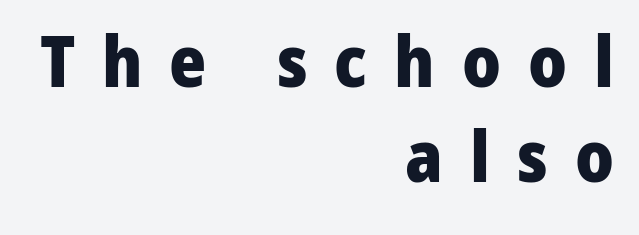
The image shows 71 px heavy sans-serif type, upright; set right-aligned, normal line spacing (1.34x), unusually wide letter spacing (+0.38 em), not underlined; low stroke contrast and a medium x-height.
